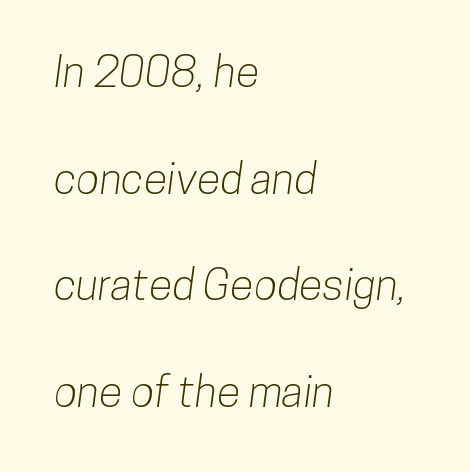
The image shows 43 px condensed sans-serif type; set left-aligned, loose line spacing (2.48x), normal letter spacing, not underlined; low stroke contrast and a medium x-height.
